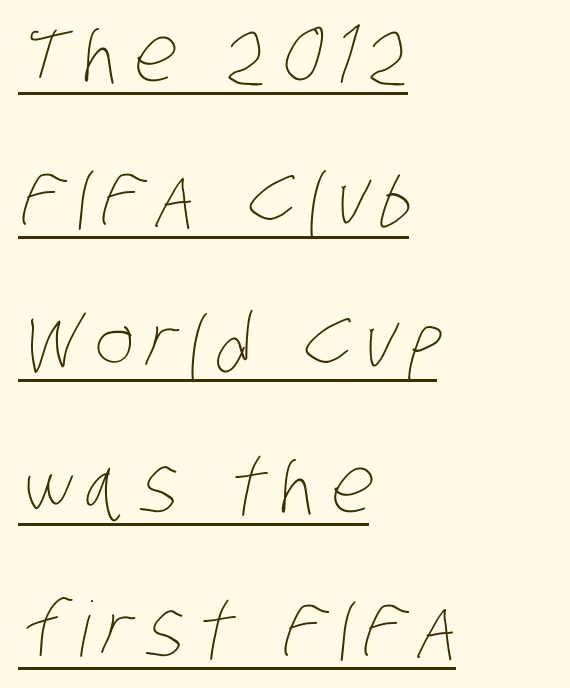
The ragged edge is on the right, which tells us the setting is flush left. Counters stay open thanks to moderate or lighter strokes. Character widths vary here, with narrow letters taking less room than wide ones. Honestly, the underline is the first thing you notice here.
